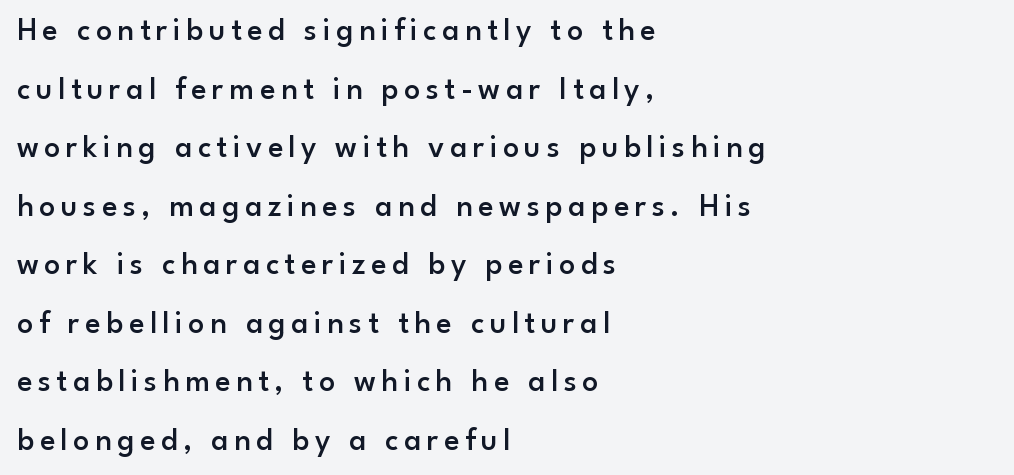
Q: Is the text bold? A: Semi-bold.
Q: Is the text italic (slanted)? A: No, it is upright.
Q: Is the typeface a serif or a sans-serif typeface? A: Sans-serif.
Q: Is the text underlined? A: No.
Q: How is the paragraph aligned? A: Left-aligned.
Q: Width (condensed, normal, or wide)? A: Normal.
Q: Stroke contrast? A: Low.
Q: x-height? A: Small.
Q: Monospaced? A: No.
